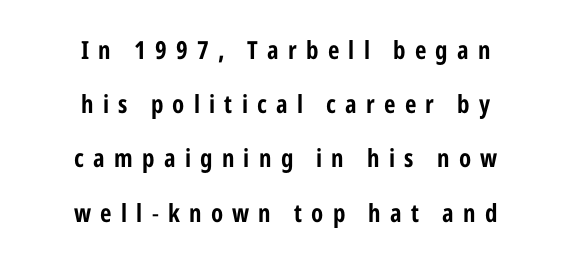
The image shows 25 px text type, upright; set centered, loose line spacing (2.17x), unusually wide letter spacing (+0.37 em), not underlined.
